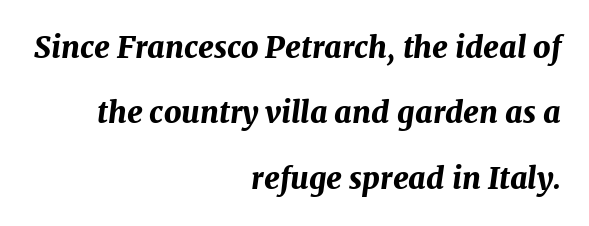
The image shows 30 px bold type, italic (leaning right); set right-aligned, loose line spacing (2.18x), normal letter spacing, not underlined; medium stroke contrast and a medium x-height.
